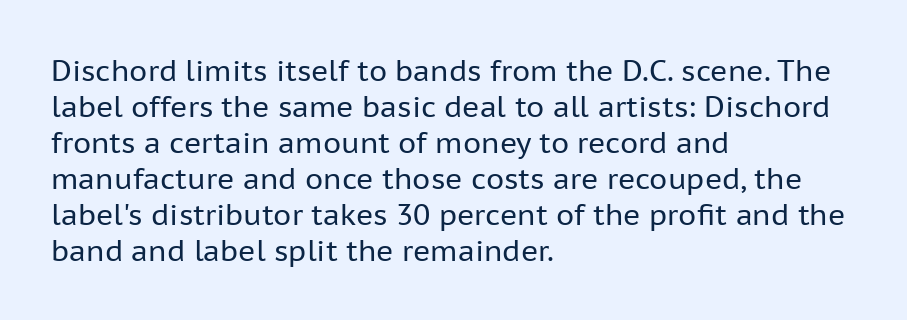
Q: Is the text bold? A: No.
Q: Is the text italic (slanted)? A: No, it is upright.
Q: Is the typeface a serif or a sans-serif typeface? A: Sans-serif.
Q: Is the text underlined? A: No.
Q: How is the paragraph aligned? A: Left-aligned.
Q: Is the spacing between letters normal or unusually wide? A: Normal.
Q: Width (condensed, normal, or wide)? A: Normal.
Q: Stroke contrast? A: Low.
Q: x-height? A: Medium.
Q: Monospaced? A: No.
